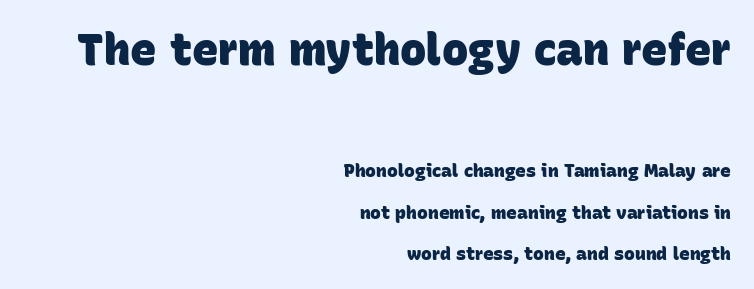
{"serif": "no", "bold": "yes", "weight": "heavy", "width": "normal", "stroke_contrast": "low", "x_height": "large", "monospaced": "no", "underline": "no", "align": "right", "line_spacing": "loose", "line_spacing_ratio": 2.3, "letter_spacing": "normal", "letter_spacing_em": 0.0, "larger_block": "first", "size_ratio": 2.44, "glyph_px": 44}
